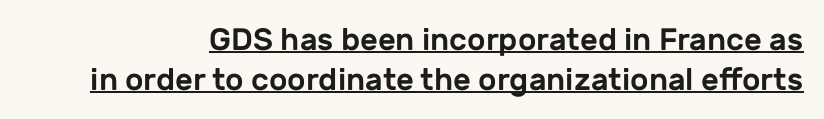
Q: Is the text italic (slanted)? A: No, it is upright.
Q: Is the typeface a serif or a sans-serif typeface? A: Sans-serif.
Q: Is the text underlined? A: Yes.
Q: Is the spacing between letters normal or unusually wide? A: Normal.
Q: Is the spacing between lines tight, normal or loose? A: Normal.
Q: Width (condensed, normal, or wide)? A: Normal.
Q: Stroke contrast? A: Low.
Q: x-height? A: Medium.
Q: Monospaced? A: No.
